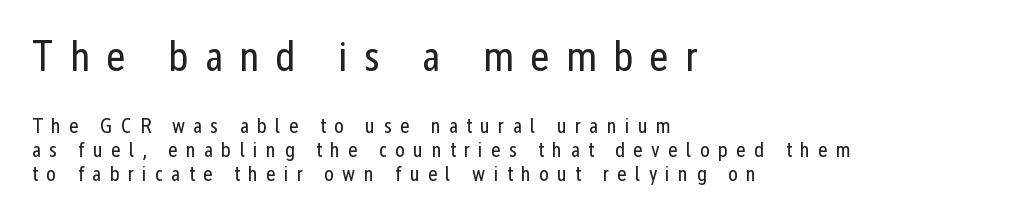
Q: Is the text bold? A: No.
Q: Is the text italic (slanted)? A: No, it is upright.
Q: Is the typeface a serif or a sans-serif typeface? A: Sans-serif.
Q: Is the text underlined? A: No.
Q: How is the paragraph aligned? A: Left-aligned.
Q: Is the spacing between letters normal or unusually wide? A: Unusually wide.
Q: Is the spacing between lines tight, normal or loose? A: Tight.
Q: Which block of text is set in a larger size, the first (top) or the second (bottom)? A: The first (top) one.
Q: Width (condensed, normal, or wide)? A: Condensed.
Q: Stroke contrast? A: Low.
Q: x-height? A: Medium.
Q: Monospaced? A: No.
